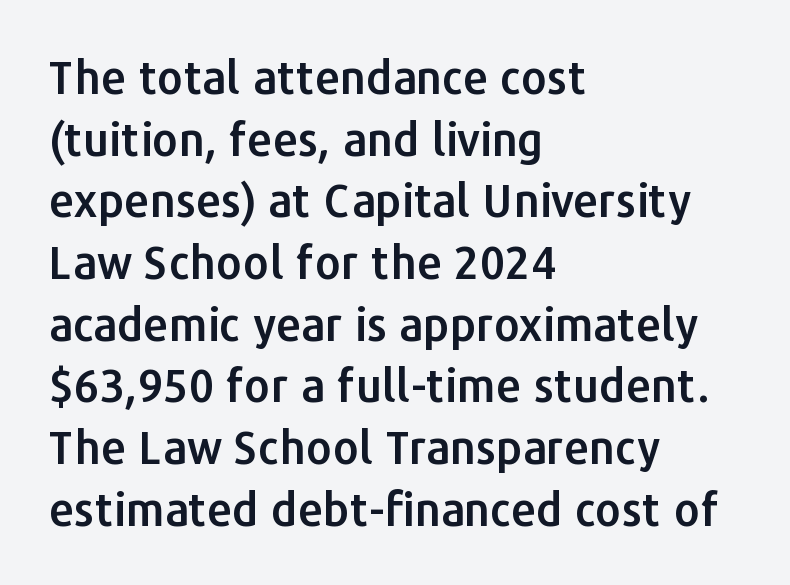
Q: Is the text italic (slanted)? A: No, it is upright.
Q: Is the typeface a serif or a sans-serif typeface? A: Sans-serif.
Q: Is the text underlined? A: No.
Q: How is the paragraph aligned? A: Left-aligned.
Q: Is the spacing between letters normal or unusually wide? A: Normal.
Q: Is the spacing between lines tight, normal or loose? A: Normal.
Q: Width (condensed, normal, or wide)? A: Normal.
Q: Stroke contrast? A: Low.
Q: x-height? A: Medium.
Q: Monospaced? A: No.
